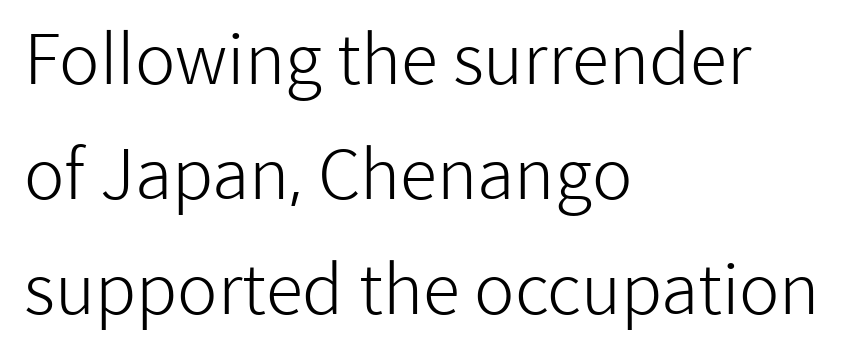
Summary of vertical rhythm: regular, with standard interline spacing. No extra tracking has been applied to these lines. A typesetter would call this proportional, since set widths differ per character. Has an underline been added? It has not. The characters are drawn with everyday or finer stroke widths. The letters carry no serifs — their stems end cleanly without finishing strokes.
